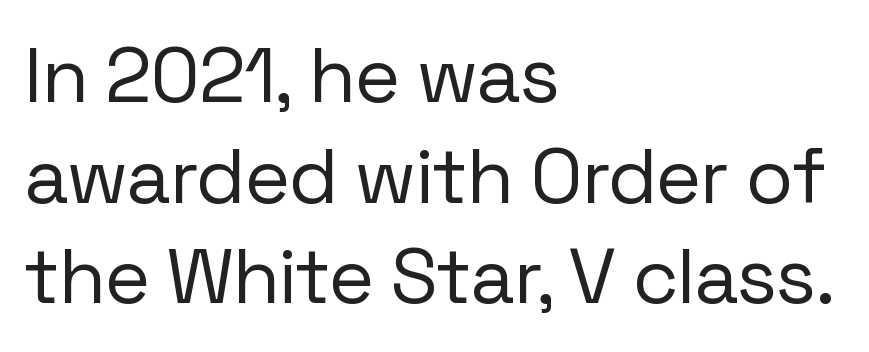
The image shows 78 px regular-weight sans-serif type, upright; set left-aligned, normal line spacing (1.29x), normal letter spacing, not underlined; low stroke contrast and a medium x-height.
